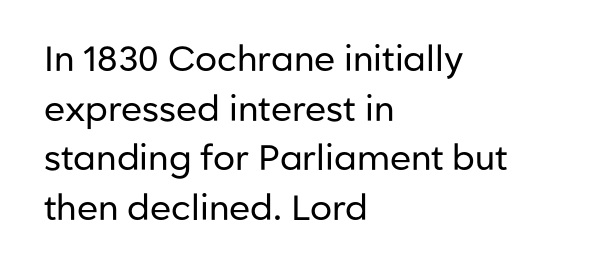
Q: Is the text bold? A: No.
Q: Is the text italic (slanted)? A: No, it is upright.
Q: Is the typeface a serif or a sans-serif typeface? A: Sans-serif.
Q: Is the text underlined? A: No.
Q: How is the paragraph aligned? A: Left-aligned.
Q: Is the spacing between letters normal or unusually wide? A: Normal.
Q: Is the spacing between lines tight, normal or loose? A: Normal.
Q: Width (condensed, normal, or wide)? A: Normal.
Q: Stroke contrast? A: Low.
Q: x-height? A: Medium.
Q: Monospaced? A: No.
